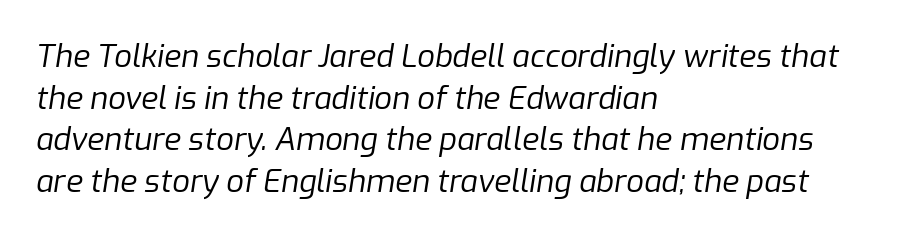
Q: Is the text bold? A: No.
Q: Is the text italic (slanted)? A: Yes, it leans right by about 9 degrees.
Q: Is the text underlined? A: No.
Q: How is the paragraph aligned? A: Left-aligned.
Q: Is the spacing between letters normal or unusually wide? A: Normal.
Q: Is the spacing between lines tight, normal or loose? A: Normal.
Q: Width (condensed, normal, or wide)? A: Normal.
Q: Stroke contrast? A: Low.
Q: x-height? A: Medium.
Q: Monospaced? A: No.
